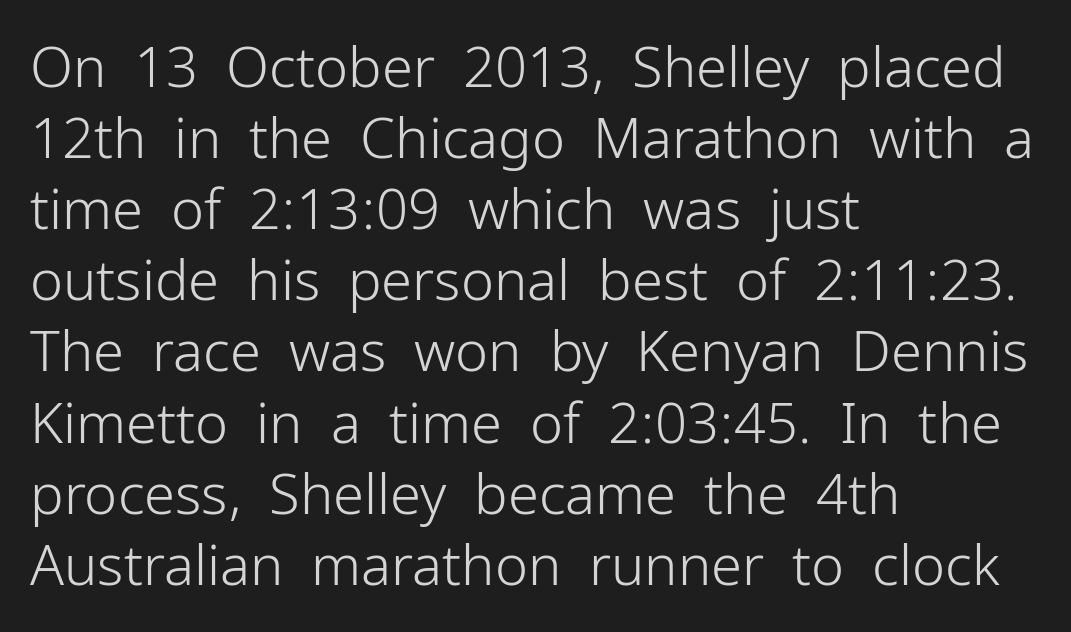
Q: Is the text bold? A: No.
Q: Is the text italic (slanted)? A: No, it is upright.
Q: Is the typeface a serif or a sans-serif typeface? A: Sans-serif.
Q: Is the text underlined? A: No.
Q: How is the paragraph aligned? A: Left-aligned.
Q: Is the spacing between letters normal or unusually wide? A: Normal.
Q: Is the spacing between lines tight, normal or loose? A: Normal.
Q: Width (condensed, normal, or wide)? A: Normal.
Q: Stroke contrast? A: Low.
Q: x-height? A: Medium.
Q: Monospaced? A: No.
